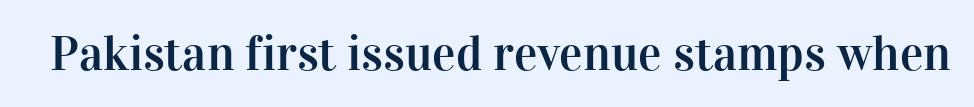
Q: Is the text italic (slanted)? A: No, it is upright.
Q: Is the typeface a serif or a sans-serif typeface? A: Serif.
Q: Is the text underlined? A: No.
Q: Is the spacing between letters normal or unusually wide? A: Normal.
Q: Width (condensed, normal, or wide)? A: Normal.
Q: Stroke contrast? A: High.
Q: x-height? A: Medium.
Q: Monospaced? A: No.
